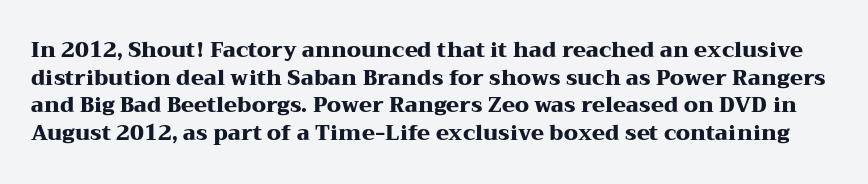
The image shows 21 px bold type, upright; set normal line spacing (1.32x), normal letter spacing, not underlined.
